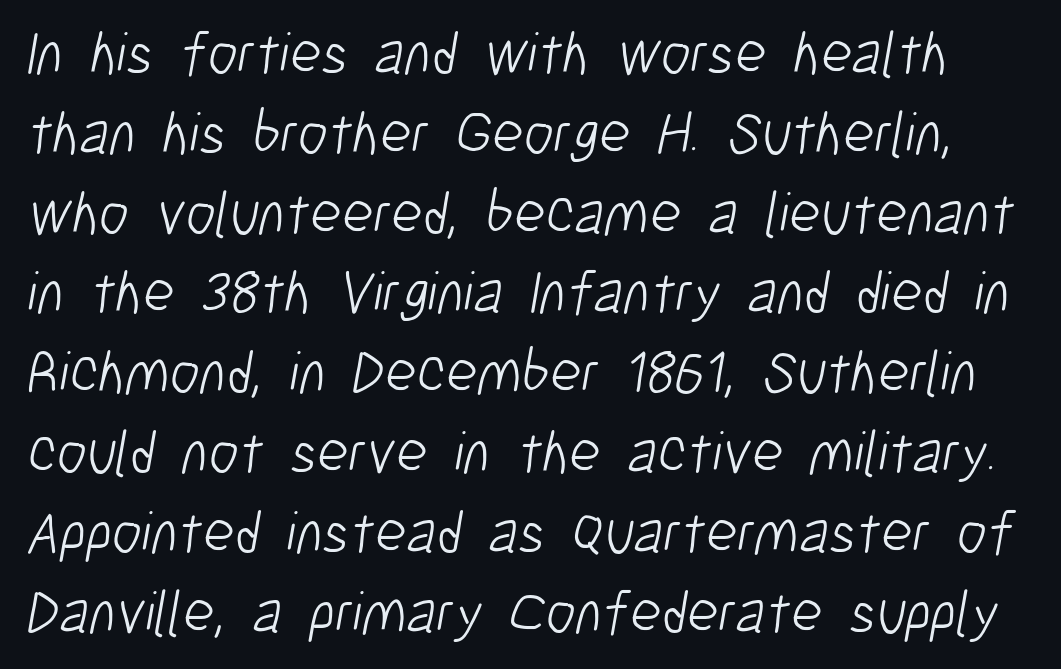
Q: Is the text bold? A: No.
Q: Is the typeface a serif or a sans-serif typeface? A: Sans-serif.
Q: Is the text underlined? A: No.
Q: Is the spacing between letters normal or unusually wide? A: Normal.
Q: Is the spacing between lines tight, normal or loose? A: Normal.
Q: Width (condensed, normal, or wide)? A: Condensed.
Q: Stroke contrast? A: Low.
Q: x-height? A: Medium.
Q: Monospaced? A: No.
